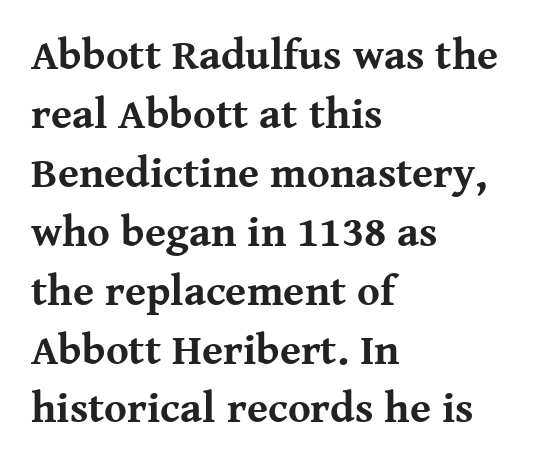
{"serif": "yes", "italic": "no", "bold": "yes", "weight": "bold", "width": "normal", "stroke_contrast": "medium", "x_height": "medium", "monospaced": "no", "underline": "no", "align": "left", "line_spacing": "normal", "line_spacing_ratio": 1.37, "letter_spacing": "normal", "letter_spacing_em": 0.0, "glyph_px": 43}
